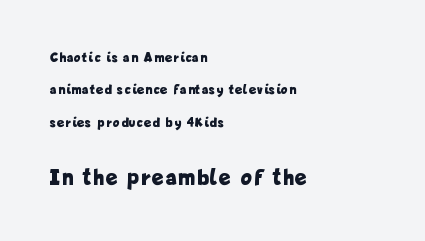
{"italic": "no", "bold": "yes", "underline": "no", "align": "left", "line_spacing": "loose", "line_spacing_ratio": 2.31, "larger_block": "second", "size_ratio": 1.64, "glyph_px": 23}
